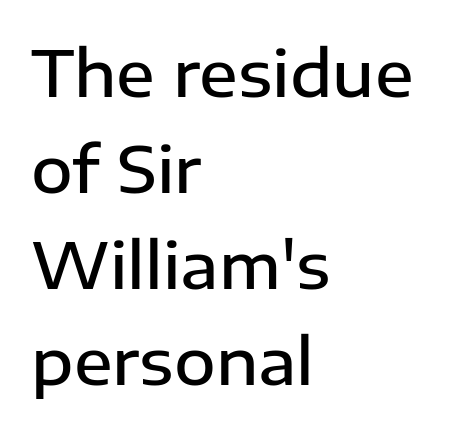
Q: Is the text bold? A: Semi-bold.
Q: Is the text italic (slanted)? A: No, it is upright.
Q: Is the typeface a serif or a sans-serif typeface? A: Sans-serif.
Q: Is the text underlined? A: No.
Q: How is the paragraph aligned? A: Left-aligned.
Q: Is the spacing between letters normal or unusually wide? A: Normal.
Q: Is the spacing between lines tight, normal or loose? A: Normal.
Q: Width (condensed, normal, or wide)? A: Normal.
Q: Stroke contrast? A: Low.
Q: x-height? A: Medium.
Q: Monospaced? A: No.
